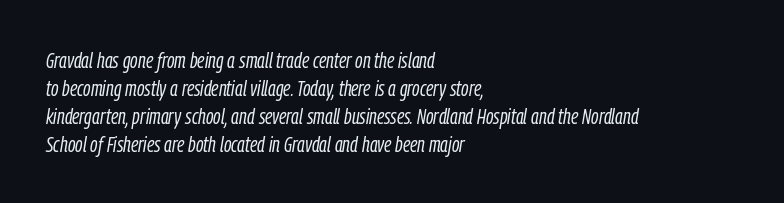
The image shows 22 px text type, italic (leaning right); set left-aligned, normal line spacing (1.27x), normal letter spacing, not underlined.
